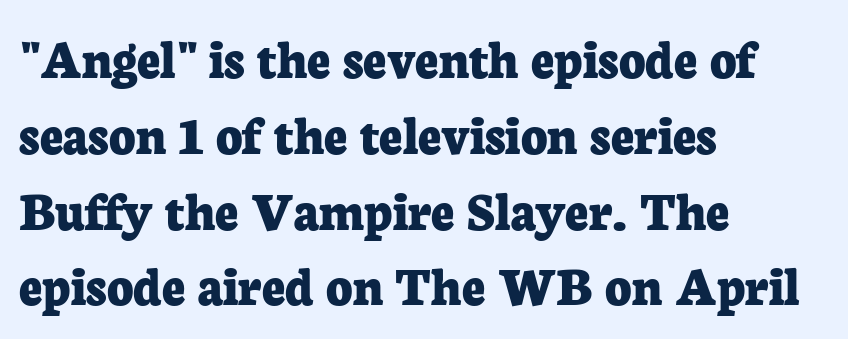
Q: Is the text bold? A: Yes.
Q: Is the text italic (slanted)? A: No, it is upright.
Q: Is the typeface a serif or a sans-serif typeface? A: Serif.
Q: Is the text underlined? A: No.
Q: How is the paragraph aligned? A: Left-aligned.
Q: Is the spacing between letters normal or unusually wide? A: Normal.
Q: Is the spacing between lines tight, normal or loose? A: Normal.
Q: Width (condensed, normal, or wide)? A: Normal.
Q: Stroke contrast? A: Low.
Q: x-height? A: Medium.
Q: Monospaced? A: No.
